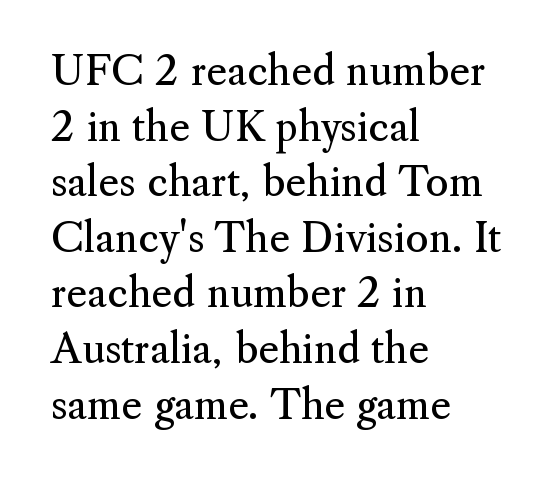
Q: Is the text bold? A: No.
Q: Is the text italic (slanted)? A: No, it is upright.
Q: Is the typeface a serif or a sans-serif typeface? A: Serif.
Q: Is the text underlined? A: No.
Q: How is the paragraph aligned? A: Left-aligned.
Q: Is the spacing between letters normal or unusually wide? A: Normal.
Q: Is the spacing between lines tight, normal or loose? A: Normal.
Q: Width (condensed, normal, or wide)? A: Normal.
Q: Stroke contrast? A: Medium.
Q: x-height? A: Small.
Q: Monospaced? A: No.
